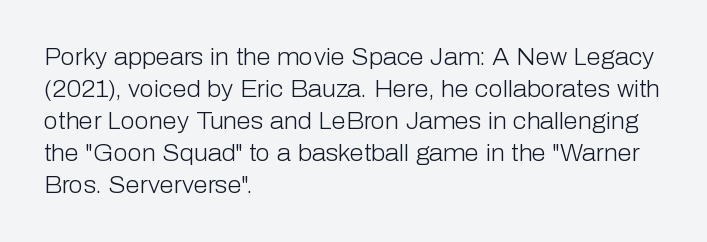
{"italic": "no", "bold": "no", "underline": "no", "align": "left", "line_spacing": "normal", "line_spacing_ratio": 1.39, "letter_spacing": "normal", "letter_spacing_em": 0.0, "glyph_px": 23}
